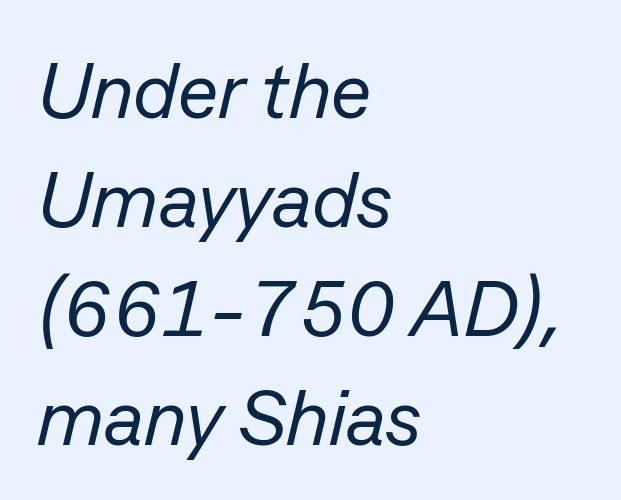
The image shows 79 px regular-weight type, italic (leaning right); set left-aligned, normal line spacing (1.38x), normal letter spacing, not underlined; low stroke contrast and a medium x-height.
